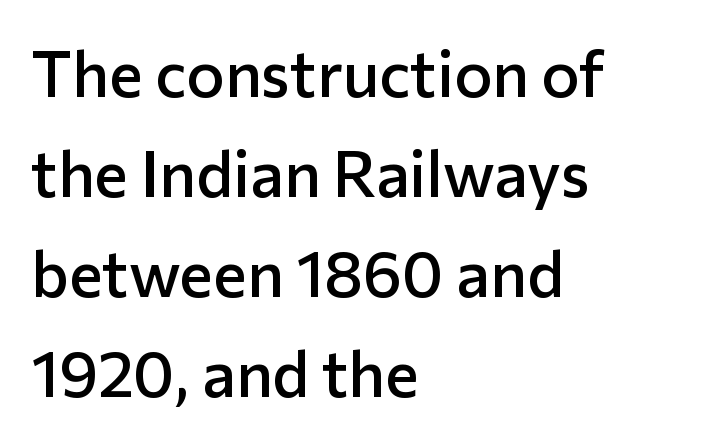
The image shows 64 px semibold sans-serif type, upright; set left-aligned, normal line spacing (1.56x), normal letter spacing, not underlined; low stroke contrast and a medium x-height.
